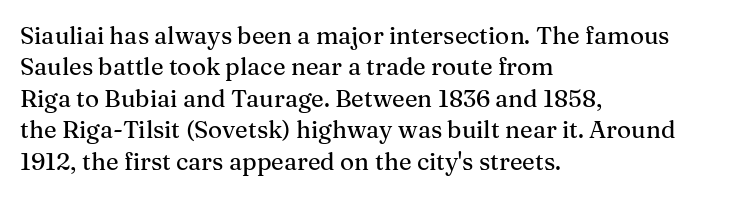
{"italic": "no", "underline": "no", "align": "left", "line_spacing": "normal", "line_spacing_ratio": 1.31, "letter_spacing": "normal", "letter_spacing_em": 0.0, "glyph_px": 24}
